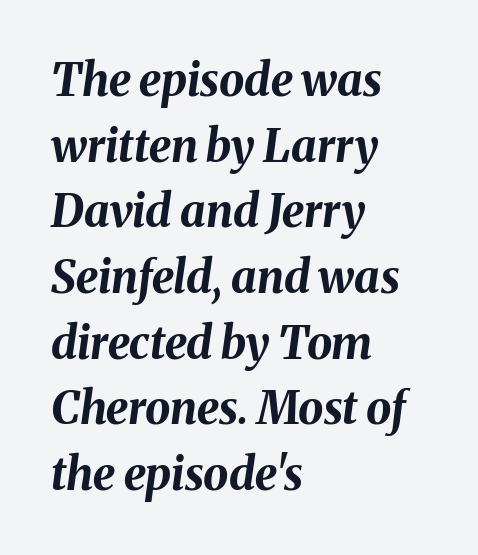
No extra tracking has been applied to these lines. In terms of posture, this sample is oblique. The foot of each line stays bare and open. Proportional: the letters do not fall into vertical columns.
